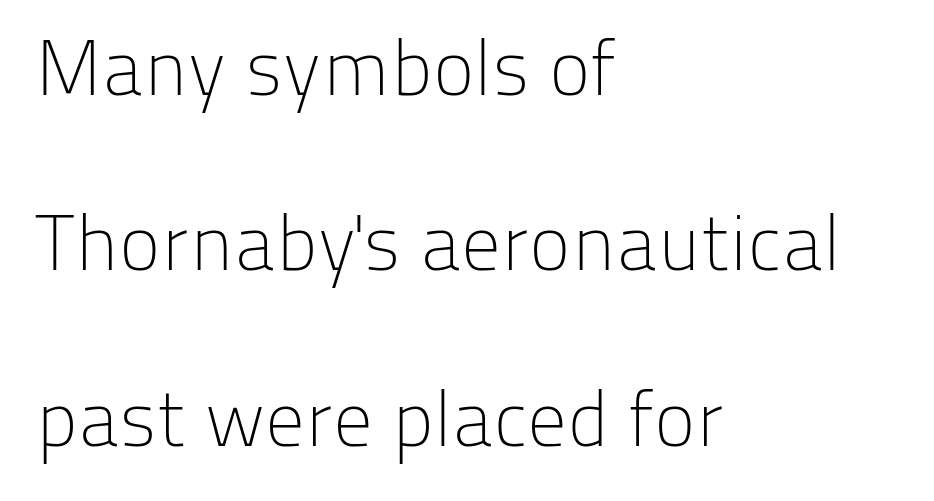
{"serif": "no", "italic": "no", "bold": "no", "weight": "light", "width": "normal", "stroke_contrast": "low", "x_height": "medium", "monospaced": "no", "underline": "no", "align": "left", "line_spacing": "loose", "line_spacing_ratio": 2.22, "letter_spacing": "normal", "letter_spacing_em": 0.0, "glyph_px": 79}
